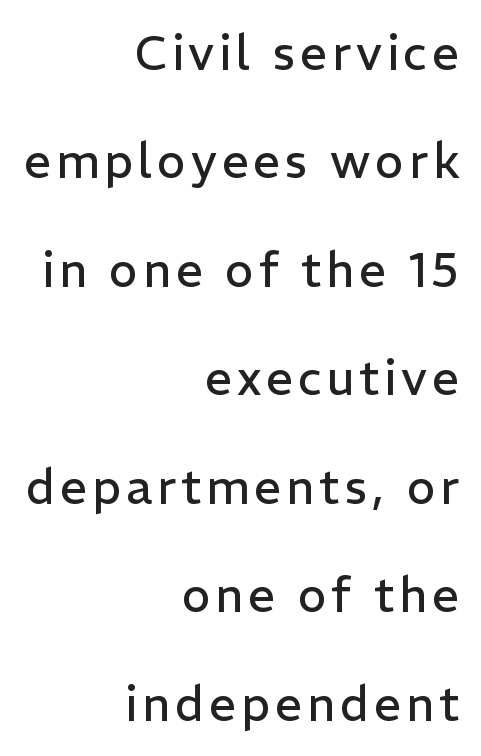
{"serif": "no", "italic": "no", "bold": "no", "weight": "regular", "width": "normal", "stroke_contrast": "low", "x_height": "medium", "monospaced": "no", "underline": "no", "align": "right", "line_spacing": "loose", "line_spacing_ratio": 2.26, "glyph_px": 48}
